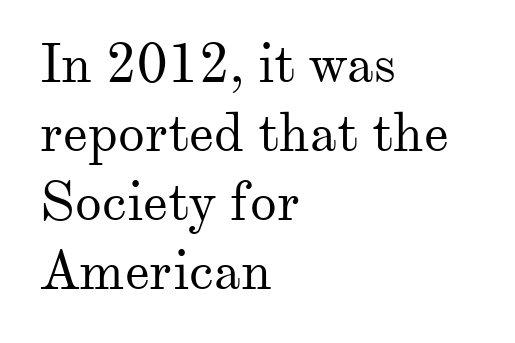
Note the varied advance widths — an 'i' is clearly narrower than an 'm'. The line texture is even and compact thanks to regular tracking. The font's upright variant was chosen for this text. The letterforms sit at book weight or below. Any mark beneath the type? The region is blank. The face used here is seriffed, in the tradition of book romans.
